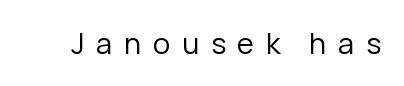
The image shows 29 px regular-weight sans-serif type, upright; set unusually wide letter spacing (+0.4 em), not underlined; low stroke contrast and a medium x-height.
